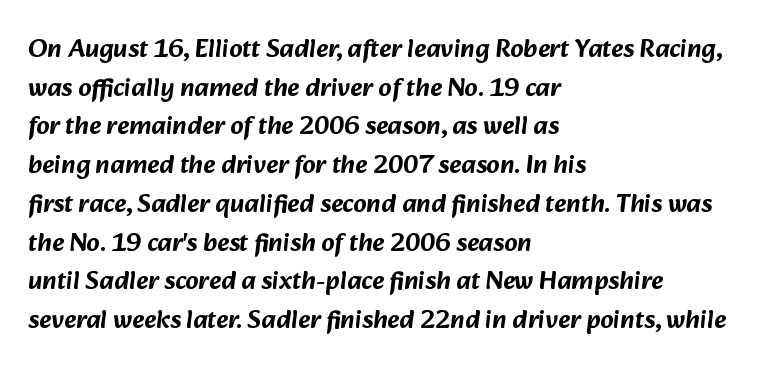
{"underline": "no", "align": "left", "line_spacing": "normal", "line_spacing_ratio": 1.49, "letter_spacing": "normal", "letter_spacing_em": 0.0, "glyph_px": 26}
